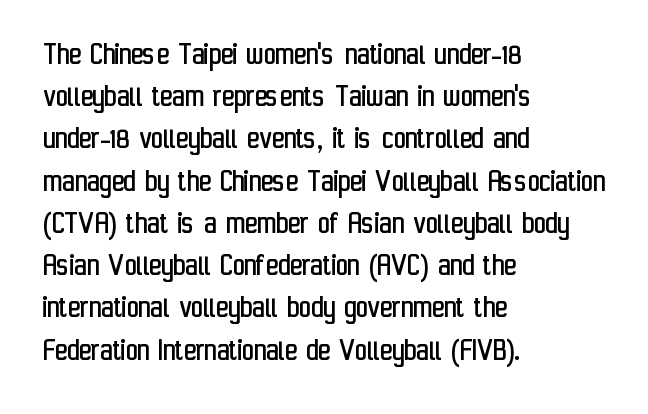
The image shows 33 px regular-weight, condensed sans-serif type, upright; set left-aligned, normal line spacing (1.28x), normal letter spacing, not underlined; low stroke contrast and a medium x-height.
